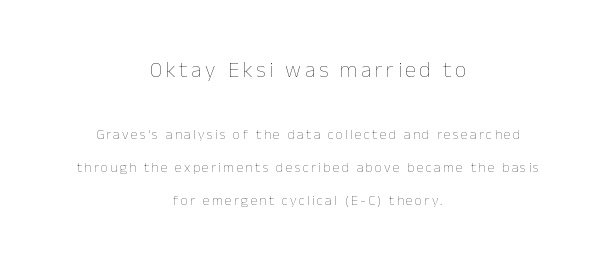
The image shows 22 px text type, upright; set centered, loose line spacing (2.36x), not underlined; the first (top) block is 1.57x larger.
